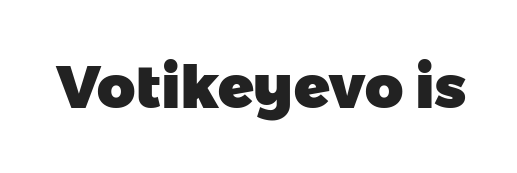
Notice how thick the strokes are: this is what a full bold looks like. A typesetter would call this proportional, since set widths differ per character. To sum up the face: it is a sans, with no serifs. Spacing between characters is what you'd get straight out of the box. The space directly below the letters is spotless.
